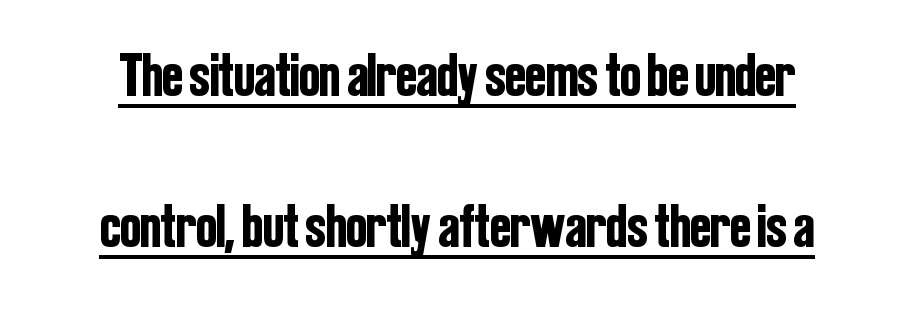
Character widths vary here, with narrow letters taking less room than wide ones. The passage shown is typeset with a sans-serif family. Ordinary non-slanted type is in use. Look at the tracking — it's just the regular setting, nothing added. Notice the wide empty band between every row — that's loose leading. Has an underline been added? It has.
